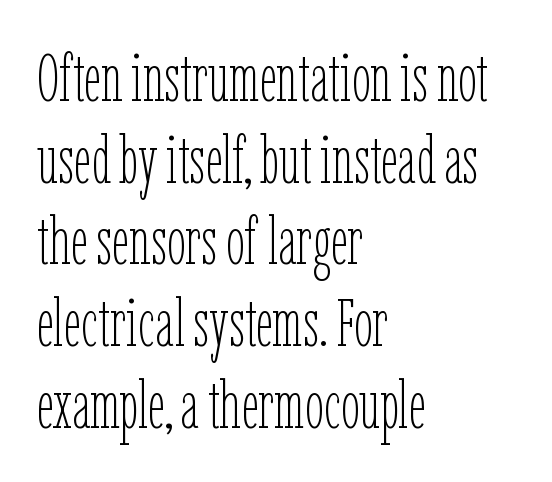
{"italic": "no", "bold": "no", "weight": "thin", "width": "condensed", "stroke_contrast": "low", "x_height": "medium", "monospaced": "no", "underline": "no", "align": "left", "line_spacing_ratio": 1.22, "letter_spacing": "normal", "letter_spacing_em": 0.0, "glyph_px": 67}
